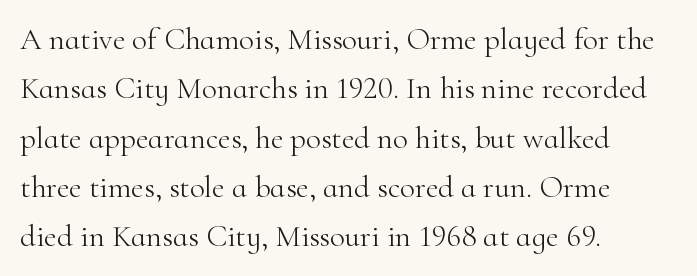
Q: Is the text bold? A: No.
Q: Is the text italic (slanted)? A: No, it is upright.
Q: Is the typeface a serif or a sans-serif typeface? A: Serif.
Q: Is the text underlined? A: No.
Q: How is the paragraph aligned? A: Left-aligned.
Q: Is the spacing between letters normal or unusually wide? A: Normal.
Q: Is the spacing between lines tight, normal or loose? A: Normal.
Q: Width (condensed, normal, or wide)? A: Normal.
Q: Stroke contrast? A: High.
Q: x-height? A: Small.
Q: Monospaced? A: No.
